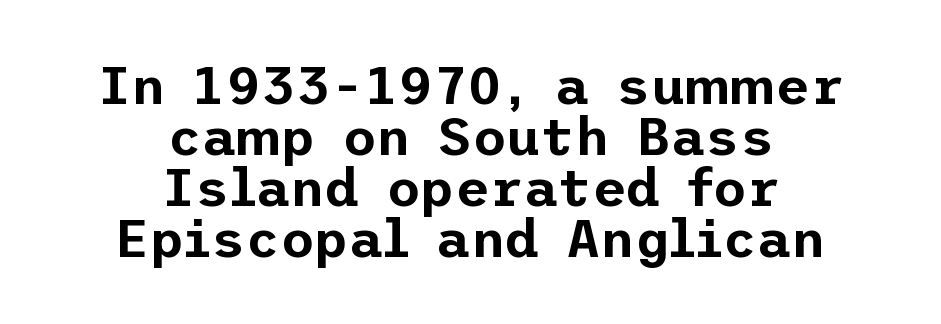
{"serif": "no", "italic": "no", "width": "normal", "stroke_contrast": "low", "x_height": "medium", "underline": "no", "align": "center", "line_spacing": "tight", "line_spacing_ratio": 0.96, "letter_spacing": "normal", "letter_spacing_em": 0.0, "glyph_px": 53}
